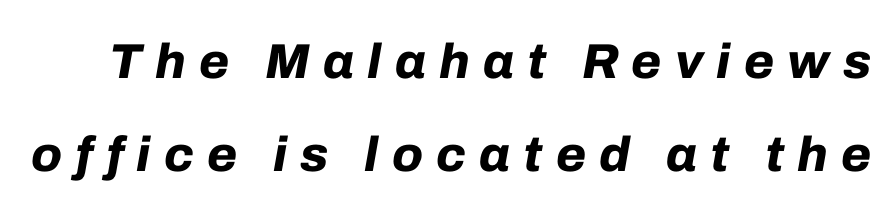
The image shows 49 px bold type, italic (leaning right); set loose line spacing (1.9x), unusually wide letter spacing (+0.27 em), not underlined; low stroke contrast and a medium x-height.
